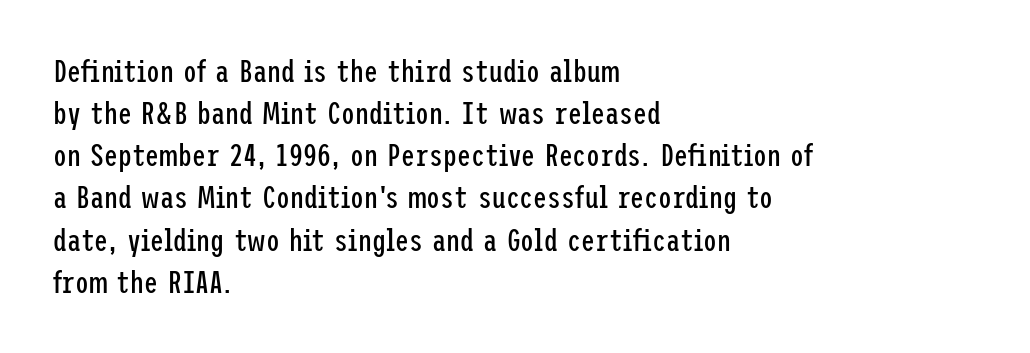
{"serif": "no", "italic": "no", "bold": "no", "weight": "regular", "width": "condensed", "stroke_contrast": "low", "x_height": "medium", "underline": "no", "align": "left", "line_spacing": "normal", "line_spacing_ratio": 1.36, "letter_spacing": "normal", "letter_spacing_em": 0.0, "glyph_px": 31}
